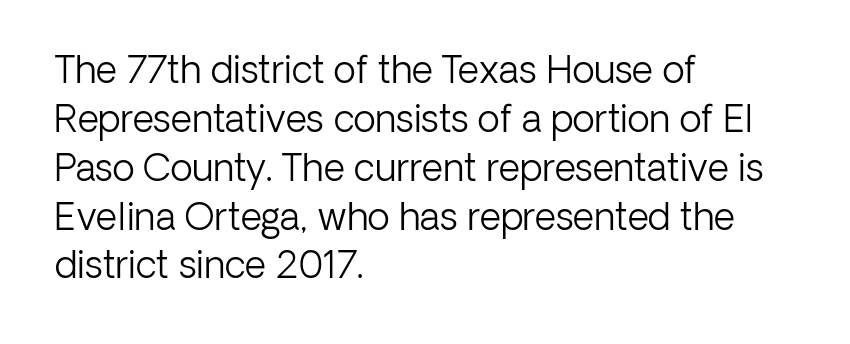
Each letter keeps its own natural width here, so spacing adapts to shape. Tracking here is standard; glyphs follow each other at the usual distance. Is the stroke heavy? The answer is a plain regular-or-lighter. Notice how the passage keeps a crisp vertical edge on the left only. How would I describe the line gaps? Plain and ordinary. Nope, no serifs anywhere on these letters.
